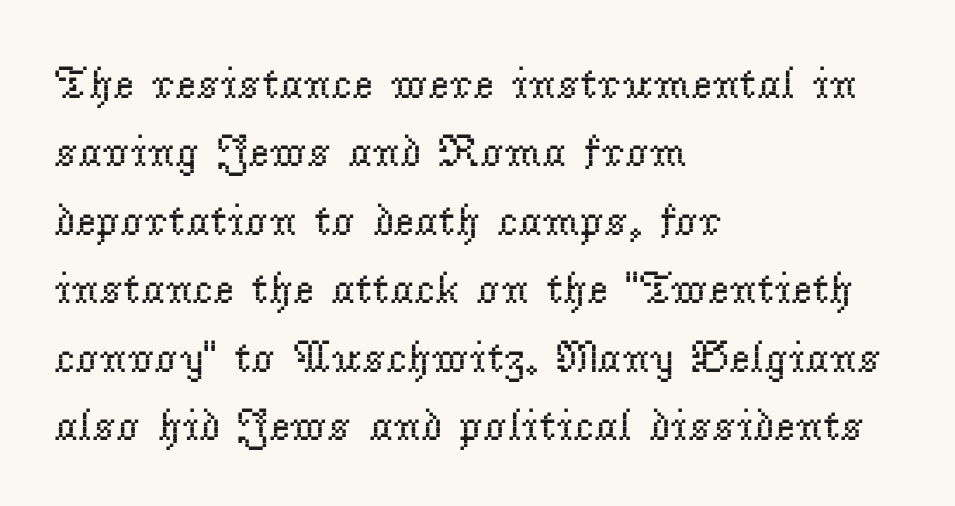
The block of text has a typical density, with ordinary space between rows. The rendering shows small feet on the letterforms — a serif design. Weight: regular or lighter. Posture: vertical.
